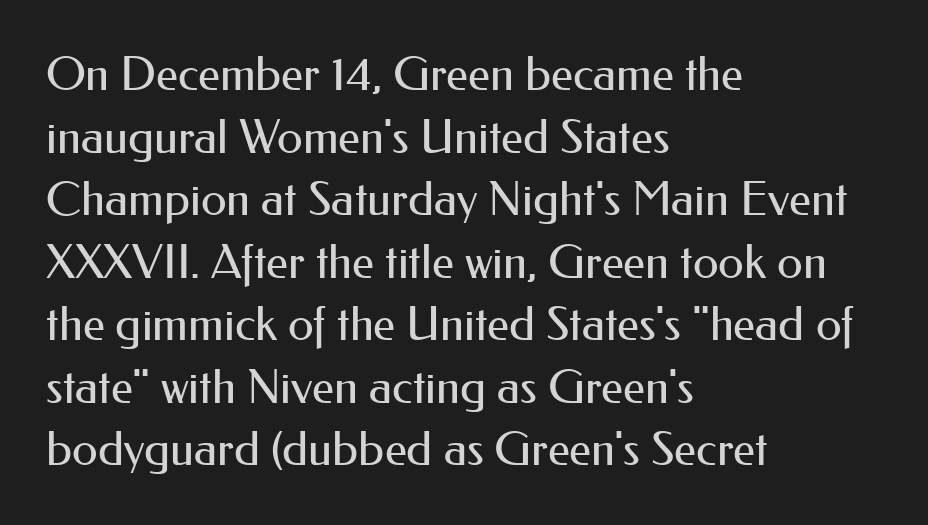
{"serif": "no", "italic": "no", "bold": "no", "weight": "regular", "width": "normal", "stroke_contrast": "medium", "x_height": "small", "monospaced": "no", "underline": "no", "align": "left", "line_spacing": "normal", "line_spacing_ratio": 1.33, "letter_spacing": "normal", "letter_spacing_em": 0.0, "glyph_px": 47}
